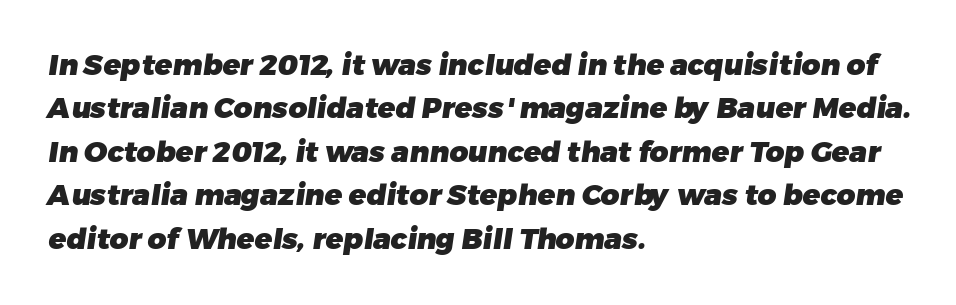
Q: Is the text bold? A: Yes.
Q: Is the typeface a serif or a sans-serif typeface? A: Sans-serif.
Q: Is the text underlined? A: No.
Q: How is the paragraph aligned? A: Left-aligned.
Q: Is the spacing between letters normal or unusually wide? A: Normal.
Q: Is the spacing between lines tight, normal or loose? A: Normal.
Q: Width (condensed, normal, or wide)? A: Normal.
Q: Stroke contrast? A: Low.
Q: x-height? A: Medium.
Q: Monospaced? A: No.
